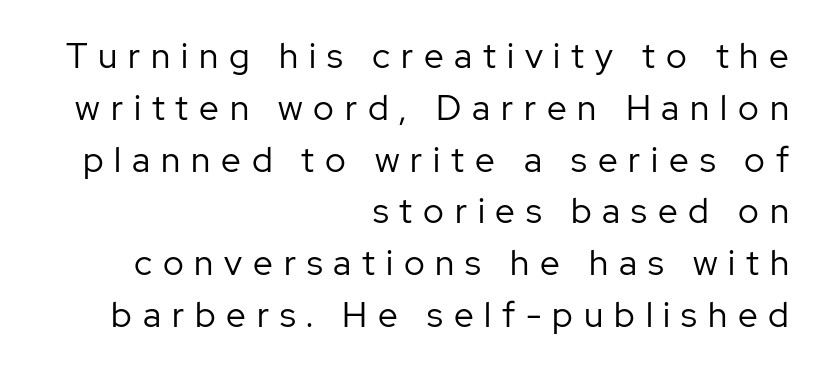
Q: Is the text bold? A: No.
Q: Is the text italic (slanted)? A: No, it is upright.
Q: Is the typeface a serif or a sans-serif typeface? A: Sans-serif.
Q: Is the text underlined? A: No.
Q: How is the paragraph aligned? A: Right-aligned.
Q: Is the spacing between letters normal or unusually wide? A: Unusually wide.
Q: Is the spacing between lines tight, normal or loose? A: Normal.
Q: Width (condensed, normal, or wide)? A: Normal.
Q: Stroke contrast? A: Low.
Q: x-height? A: Medium.
Q: Monospaced? A: No.
